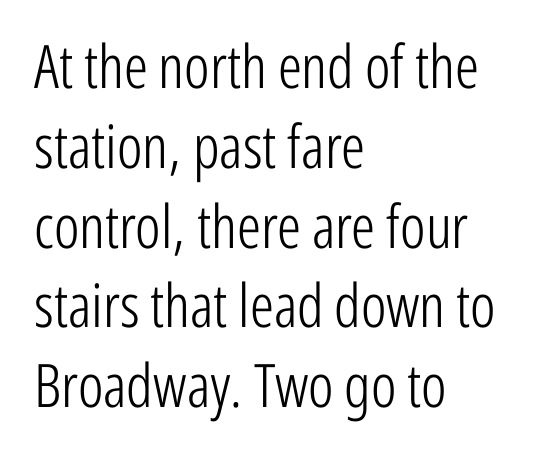
The image shows 60 px light, condensed sans-serif type, upright; set left-aligned, normal line spacing (1.33x), normal letter spacing, not underlined; low stroke contrast and a medium x-height.
